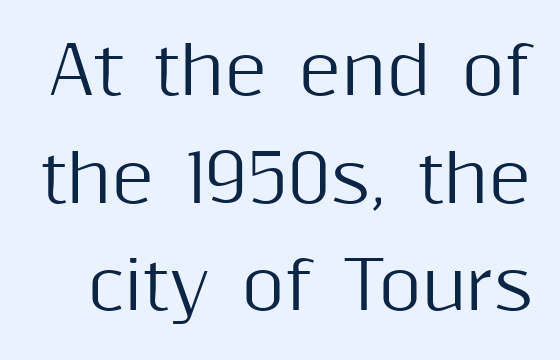
{"serif": "no", "italic": "no", "width": "normal", "stroke_contrast": "medium", "x_height": "medium", "monospaced": "no", "underline": "no", "line_spacing": "normal", "line_spacing_ratio": 1.63, "letter_spacing": "normal", "letter_spacing_em": 0.0, "glyph_px": 66}
